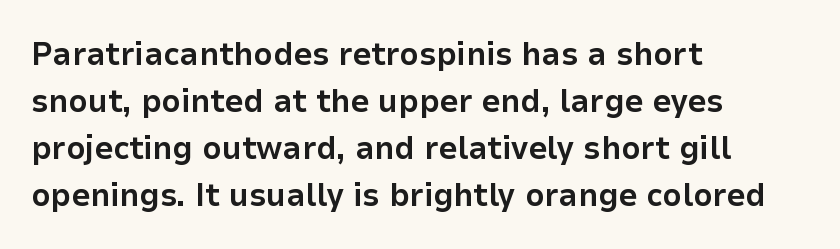
Q: Is the text bold? A: Yes.
Q: Is the text italic (slanted)? A: No, it is upright.
Q: Is the typeface a serif or a sans-serif typeface? A: Sans-serif.
Q: Is the text underlined? A: No.
Q: How is the paragraph aligned? A: Left-aligned.
Q: Is the spacing between letters normal or unusually wide? A: Normal.
Q: Is the spacing between lines tight, normal or loose? A: Normal.
Q: Width (condensed, normal, or wide)? A: Normal.
Q: Stroke contrast? A: Low.
Q: x-height? A: Medium.
Q: Monospaced? A: No.
